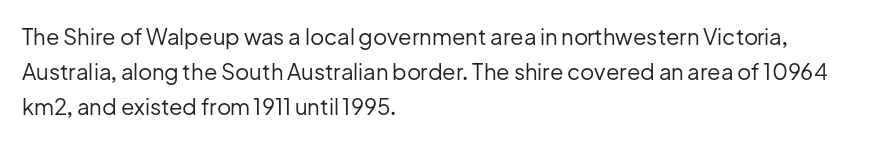
{"italic": "no", "bold": "no", "underline": "no", "align": "left", "line_spacing": "normal", "line_spacing_ratio": 1.58, "letter_spacing": "normal", "letter_spacing_em": 0.0, "glyph_px": 22}
